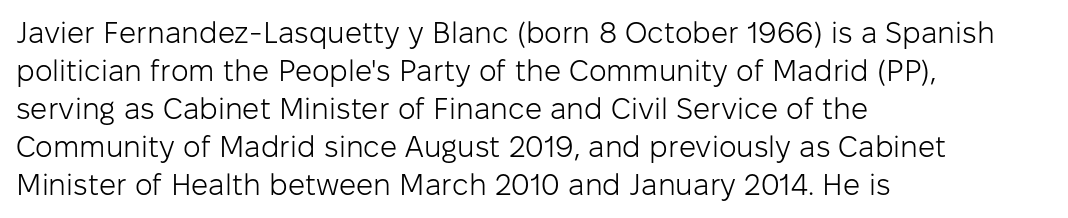
The image shows 30 px light sans-serif type, upright; set left-aligned, normal line spacing (1.27x), normal letter spacing, not underlined; low stroke contrast and a medium x-height.
